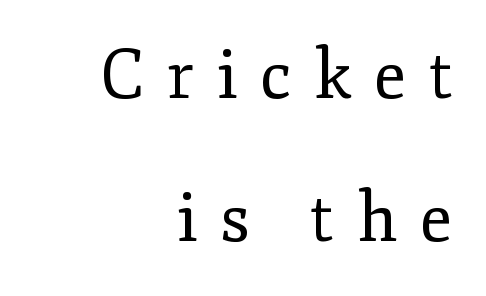
Q: Is the text bold? A: No.
Q: Is the text italic (slanted)? A: No, it is upright.
Q: Is the typeface a serif or a sans-serif typeface? A: Serif.
Q: Is the text underlined? A: No.
Q: How is the paragraph aligned? A: Right-aligned.
Q: Is the spacing between letters normal or unusually wide? A: Unusually wide.
Q: Is the spacing between lines tight, normal or loose? A: Loose.
Q: Width (condensed, normal, or wide)? A: Normal.
Q: Stroke contrast? A: Low.
Q: x-height? A: Small.
Q: Monospaced? A: No.
